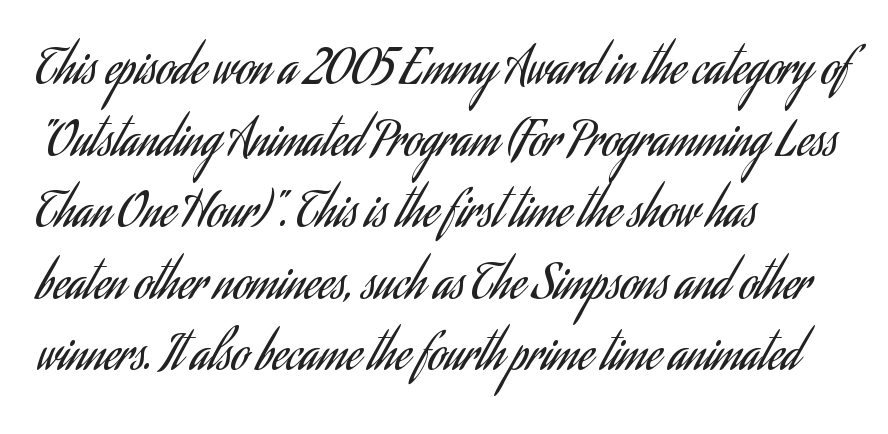
Q: Is the text bold? A: No.
Q: Is the text italic (slanted)? A: Yes.
Q: Is the typeface a serif or a sans-serif typeface? A: Sans-serif.
Q: Is the text underlined? A: No.
Q: How is the paragraph aligned? A: Left-aligned.
Q: Is the spacing between letters normal or unusually wide? A: Normal.
Q: Is the spacing between lines tight, normal or loose? A: Normal.
Q: Width (condensed, normal, or wide)? A: Condensed.
Q: Stroke contrast? A: Low.
Q: x-height? A: Small.
Q: Monospaced? A: No.
